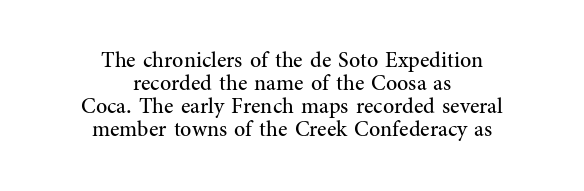
Rule under the text: the space is simply empty. The letters look calm and open, with moderate or lighter stems. Is there any slant? The stems are plumb. Horizontal bands of white between lines are thin slivers. Spacing between characters is what you'd get straight out of the box.
